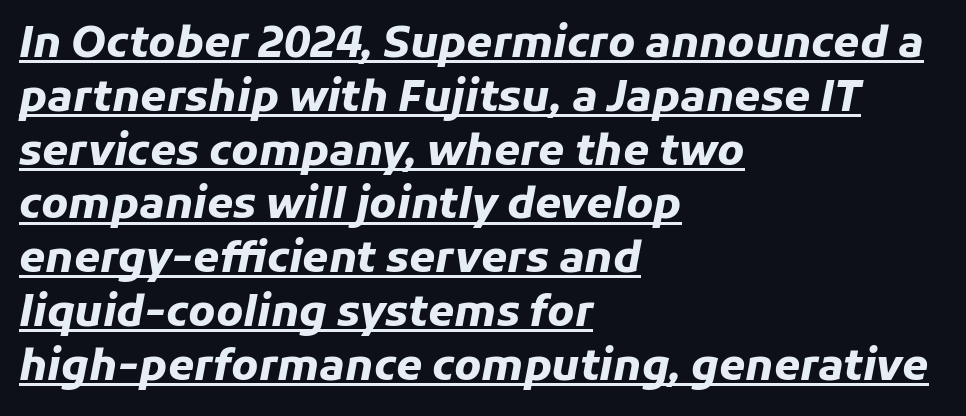
The image shows 42 px heavy type, italic (leaning right); set left-aligned, normal line spacing (1.28x), normal letter spacing, underlined; low stroke contrast and a medium x-height.
